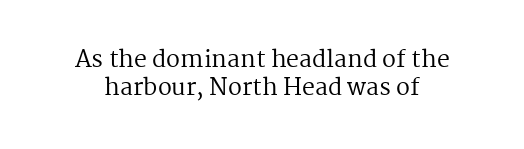
Rendered with straight, roman letterforms. Underline: absent. Between one letter and the next there's only the usual sliver of space. Each line is balanced around a shared central axis.
